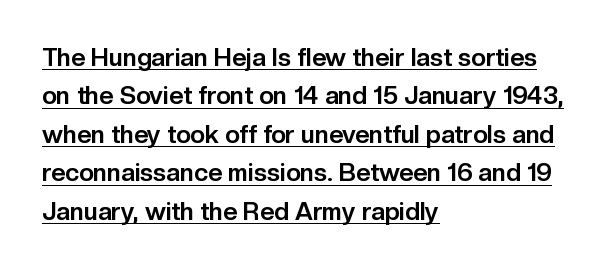
Q: Is the text bold? A: Yes.
Q: Is the text italic (slanted)? A: No, it is upright.
Q: Is the text underlined? A: Yes.
Q: How is the paragraph aligned? A: Left-aligned.
Q: Is the spacing between letters normal or unusually wide? A: Normal.
Q: Is the spacing between lines tight, normal or loose? A: Normal.
